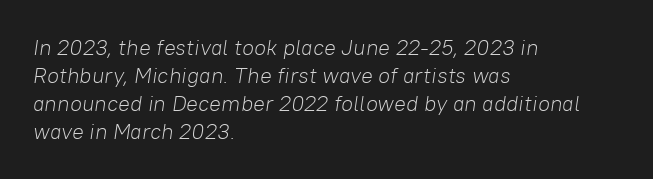
Q: Is the text bold? A: No.
Q: Is the text italic (slanted)? A: Yes, it leans right by about 8 degrees.
Q: Is the text underlined? A: No.
Q: How is the paragraph aligned? A: Left-aligned.
Q: Is the spacing between letters normal or unusually wide? A: Normal.
Q: Is the spacing between lines tight, normal or loose? A: Normal.
